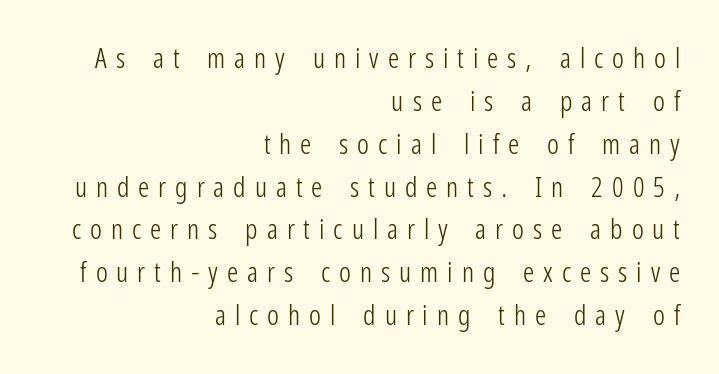
{"serif": "no", "italic": "no", "bold": "no", "weight": "light", "width": "condensed", "stroke_contrast": "low", "x_height": "medium", "monospaced": "no", "underline": "no", "align": "right", "line_spacing": "normal", "line_spacing_ratio": 1.53, "letter_spacing": "wide", "letter_spacing_em": 0.32, "glyph_px": 28}
